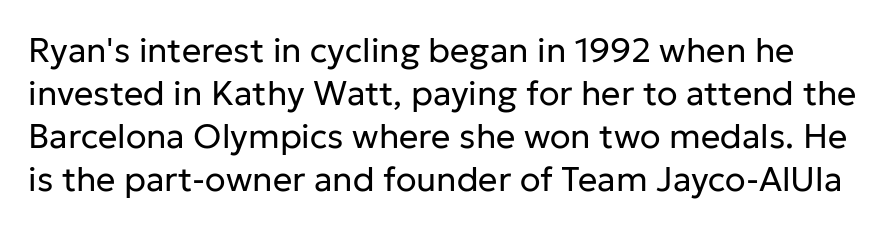
This sample has the flowing, uneven cadence of proportional lettering. The font family rendered here belongs to the sans-serif group. If you drew a line through each stem, it would be perfectly vertical. Vertically, the passage feels balanced, rows spaced as you'd expect. Unmarked baselines from the first word to the last.
